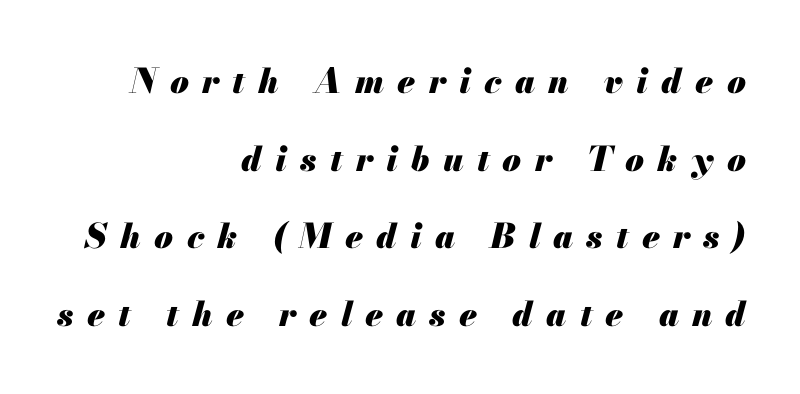
Italic: yes, the glyphs are oblique. Character widths vary here, with narrow letters taking less room than wide ones. Alignment: flush right. Substantial extra tracking has been applied to these lines. The space between consecutive lines is lavish.
